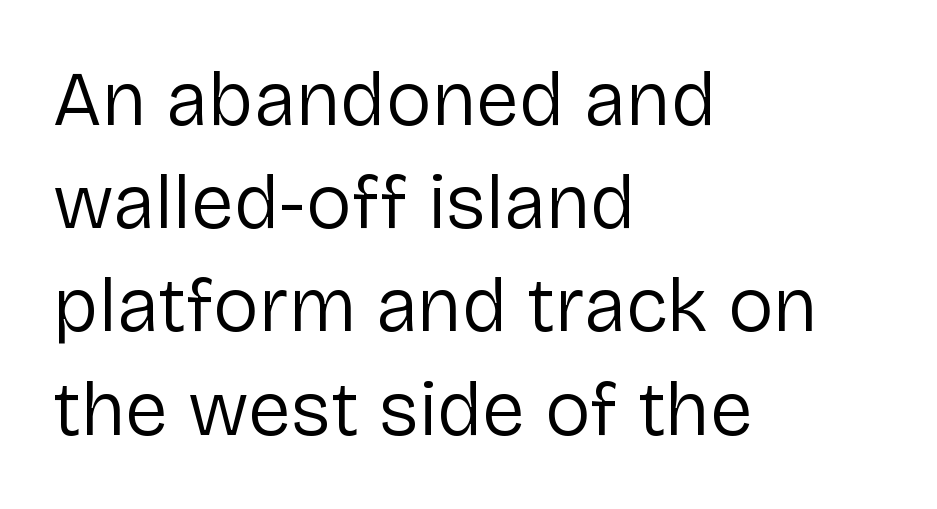
The image shows 77 px regular-weight sans-serif type, upright; set left-aligned, normal line spacing (1.34x), normal letter spacing, not underlined; low stroke contrast and a medium x-height.
